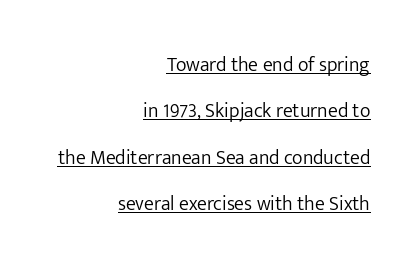
{"italic": "no", "bold": "no", "underline": "yes", "align": "right", "line_spacing": "loose", "line_spacing_ratio": 2.32, "letter_spacing": "normal", "letter_spacing_em": 0.0, "glyph_px": 20}
